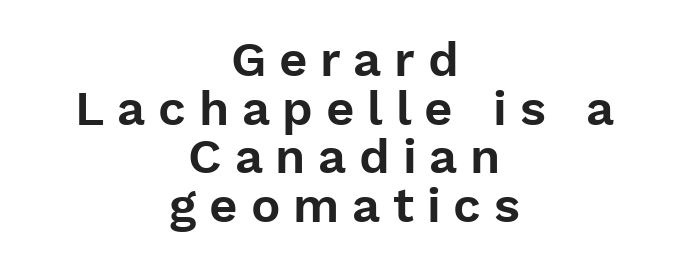
{"serif": "no", "italic": "no", "width": "normal", "stroke_contrast": "low", "x_height": "medium", "monospaced": "no", "underline": "no", "align": "center", "line_spacing": "tight", "line_spacing_ratio": 0.99, "letter_spacing": "wide", "letter_spacing_em": 0.26, "glyph_px": 49}
